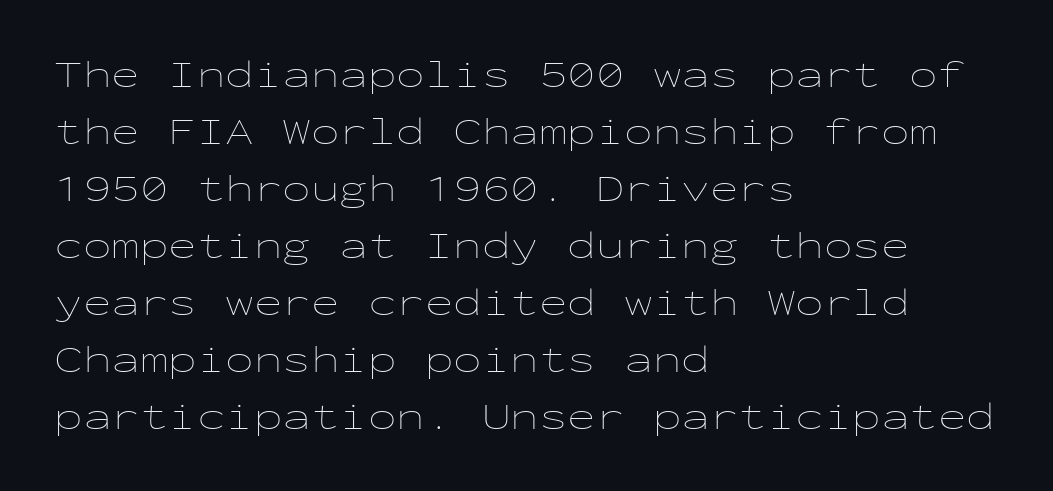
The image shows 38 px thin, wide type, upright, monospaced; set left-aligned, normal line spacing (1.5x), normal letter spacing, not underlined; low stroke contrast and a medium x-height.
